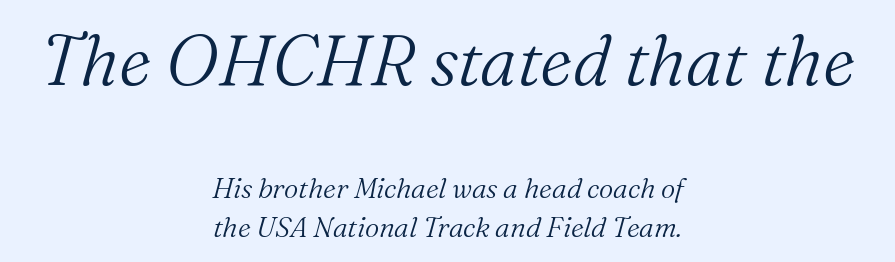
The image shows 70 px light serif type, italic (leaning right); set centered, normal line spacing (1.4x), normal letter spacing, not underlined; the first (top) block is 2.5x larger; medium stroke contrast and a medium x-height.
